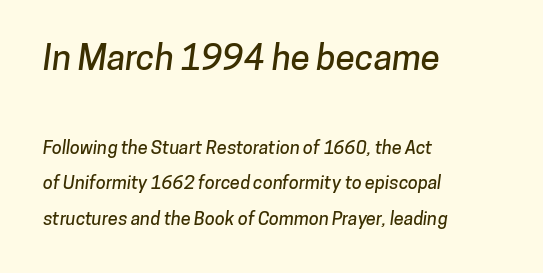
Q: Is the typeface a serif or a sans-serif typeface? A: Sans-serif.
Q: Is the text underlined? A: No.
Q: How is the paragraph aligned? A: Left-aligned.
Q: Is the spacing between letters normal or unusually wide? A: Normal.
Q: Is the spacing between lines tight, normal or loose? A: Loose.
Q: Which block of text is set in a larger size, the first (top) or the second (bottom)? A: The first (top) one.
Q: Width (condensed, normal, or wide)? A: Normal.
Q: Stroke contrast? A: Low.
Q: x-height? A: Medium.
Q: Monospaced? A: No.
